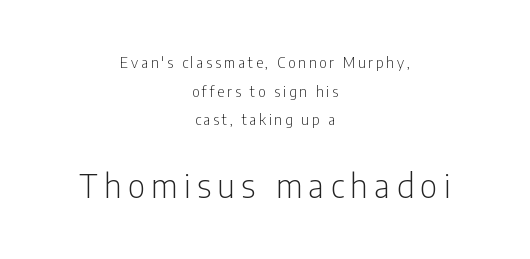
Q: Is the text bold? A: No.
Q: Is the text italic (slanted)? A: No, it is upright.
Q: Is the typeface a serif or a sans-serif typeface? A: Sans-serif.
Q: Is the text underlined? A: No.
Q: How is the paragraph aligned? A: Centered.
Q: Is the spacing between letters normal or unusually wide? A: Unusually wide.
Q: Is the spacing between lines tight, normal or loose? A: Loose.
Q: Which block of text is set in a larger size, the first (top) or the second (bottom)? A: The second (bottom) one.
Q: Width (condensed, normal, or wide)? A: Condensed.
Q: Stroke contrast? A: Low.
Q: x-height? A: Medium.
Q: Monospaced? A: No.
